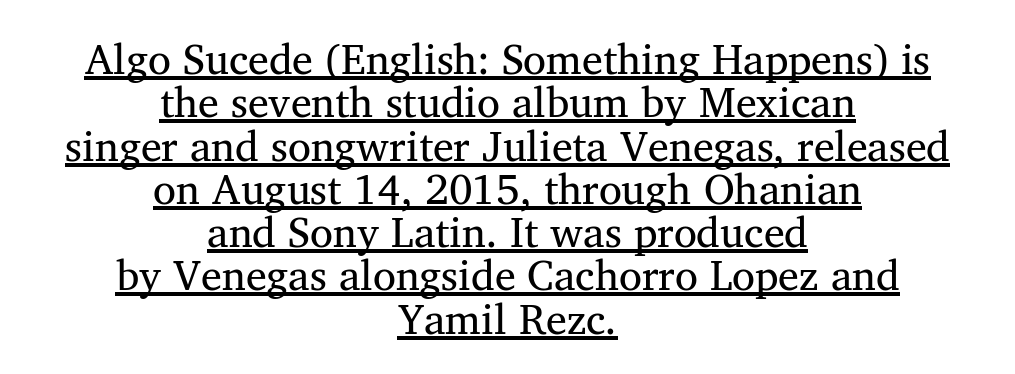
The image shows 42 px serif type; set centered, tight line spacing (1.03x), normal letter spacing, underlined; medium stroke contrast and a medium x-height.
